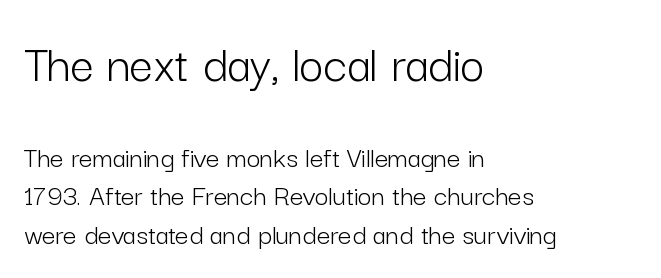
Q: Is the text bold? A: No.
Q: Is the text italic (slanted)? A: No, it is upright.
Q: Is the typeface a serif or a sans-serif typeface? A: Sans-serif.
Q: Is the text underlined? A: No.
Q: How is the paragraph aligned? A: Left-aligned.
Q: Is the spacing between letters normal or unusually wide? A: Normal.
Q: Is the spacing between lines tight, normal or loose? A: Normal.
Q: Which block of text is set in a larger size, the first (top) or the second (bottom)? A: The first (top) one.
Q: Width (condensed, normal, or wide)? A: Normal.
Q: Stroke contrast? A: Low.
Q: x-height? A: Medium.
Q: Monospaced? A: No.
